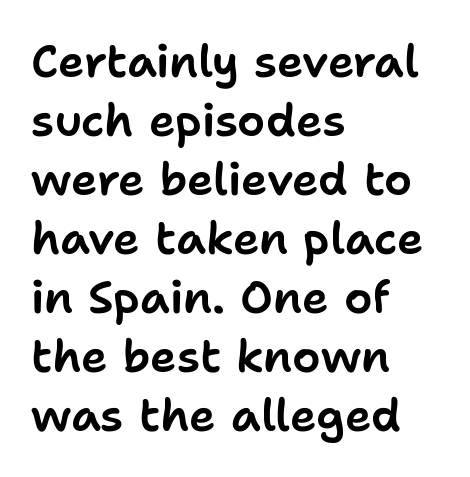
The lines sit at an ordinary, default distance from one another. Serif or sans? Sans — the stroke terminals are bare. Here the designer chose a conventional face with non-uniform glyph widths. Glyph-to-glyph distance matches everyday printed text.
